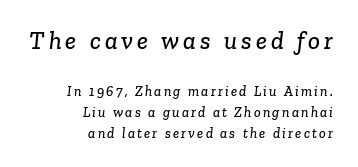
The image shows 25 px text type; set right-aligned, normal line spacing (1.49x), not underlined; the first (top) block is 1.79x larger.
